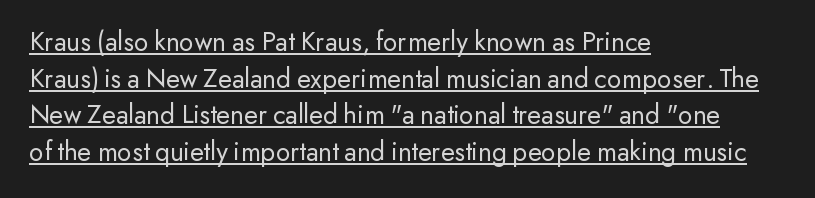
The image shows 28 px regular-weight sans-serif type, upright; set left-aligned, normal line spacing (1.31x), normal letter spacing, underlined; low stroke contrast and a small x-height.
